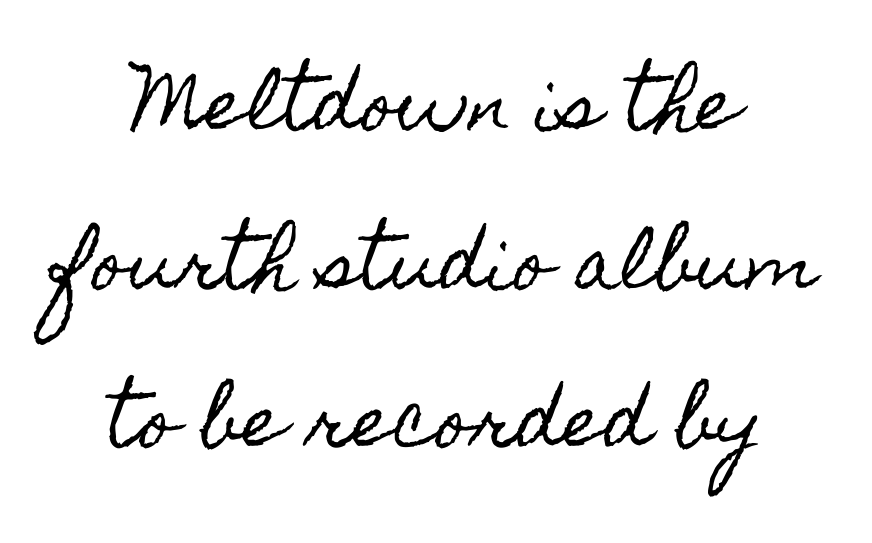
Notice the wide empty band between every row — that's loose leading. This sample is center-justified, so both line endings float freely. Nobody drew a line under any word here. The rendering keeps characters at their native spacing. Varying glyph widths throughout — classic text-font behaviour.
